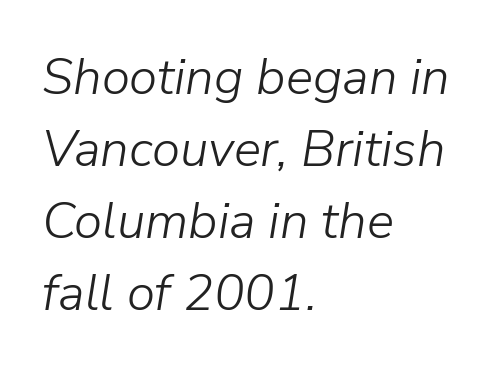
The image shows 51 px light type, italic (leaning right); set left-aligned, normal line spacing (1.41x), normal letter spacing, not underlined; low stroke contrast and a medium x-height.
